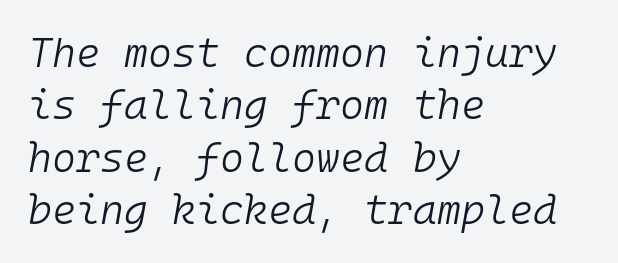
The image shows 41 px light type, italic (leaning right), monospaced; set left-aligned, normal line spacing (1.28x), normal letter spacing, not underlined; low stroke contrast and a medium x-height.
